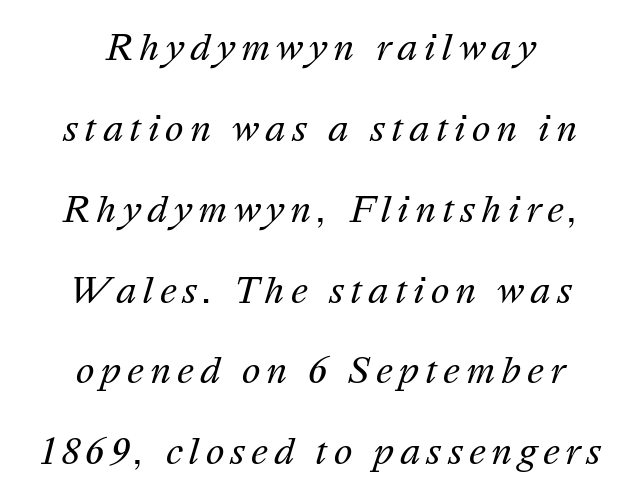
The image shows 35 px regular-weight type, italic (leaning right); set centered, loose line spacing (2.31x), not underlined; medium stroke contrast and a medium x-height.
